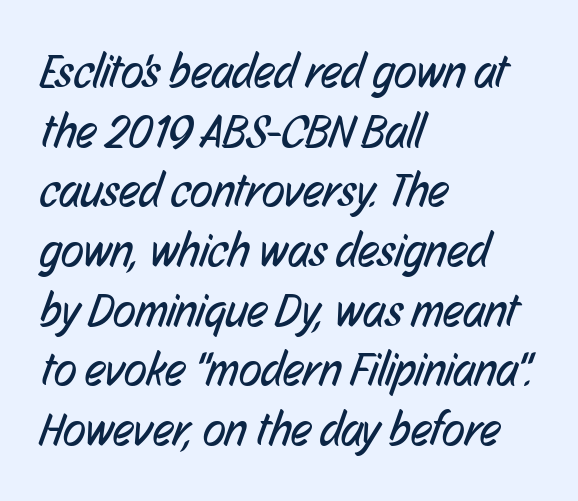
The letters sit at their default tracking, neither squeezed nor spread. One glance says typical: line gaps are just what's usual. Note the varied advance widths — an 'i' is clearly narrower than an 'm'. No letter is thick-stroked: the sample isn't bold. To sum up the face: it is a sans, with no serifs. The lines are quadded left.
